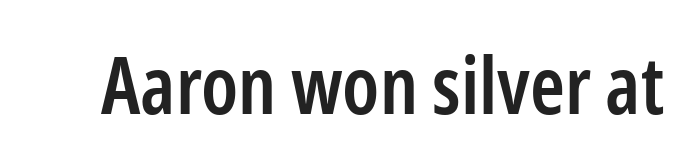
A bare baseline throughout the passage. Posture: upright roman. Letter spacing: default. Note: no serifs on the glyphs.
